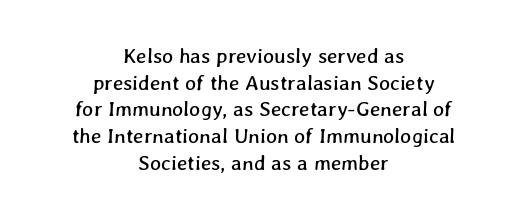
{"underline": "no", "align": "center", "line_spacing": "normal", "line_spacing_ratio": 1.27, "letter_spacing": "normal", "letter_spacing_em": 0.0, "glyph_px": 21}
